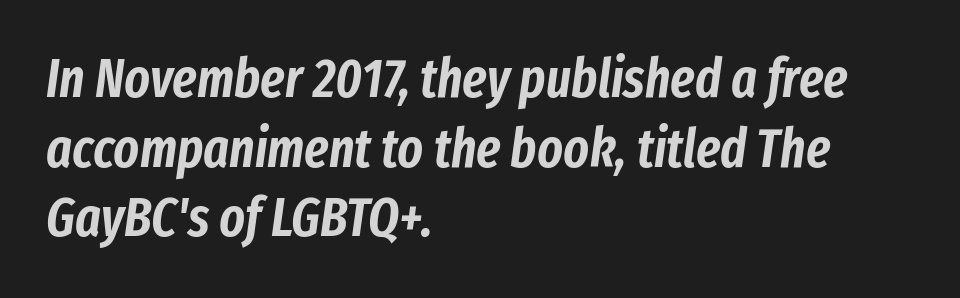
You can tell it's italic because the verticals aren't actually vertical. Is this a fixed-width face? No — the glyphs have proportional, varying widths. Is there much room between lines? A standard amount, neither cramped nor airy. Caption: standard tracking, unaltered. Anything drawn beneath the words? Only blank space. The paragraph has a hard left edge and a soft right edge.
